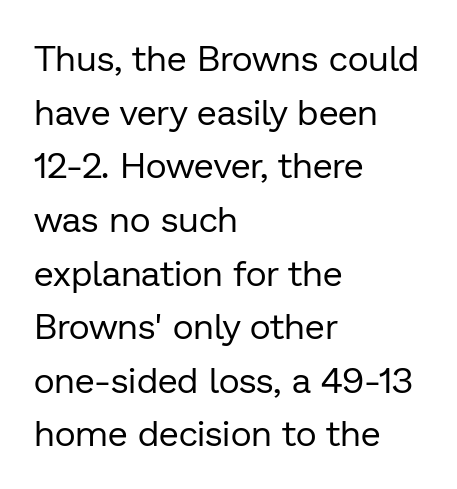
{"serif": "no", "italic": "no", "bold": "no", "weight": "regular", "width": "normal", "stroke_contrast": "low", "x_height": "medium", "monospaced": "no", "underline": "no", "align": "left", "line_spacing": "normal", "line_spacing_ratio": 1.49, "letter_spacing": "normal", "letter_spacing_em": 0.0, "glyph_px": 36}
